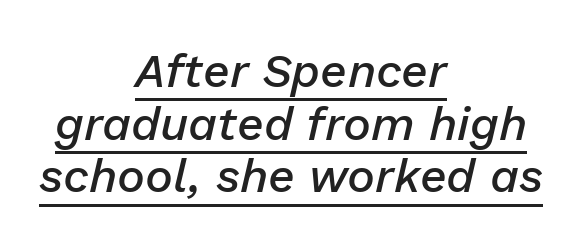
Q: Is the text bold? A: Semi-bold.
Q: Is the text italic (slanted)? A: Yes, it leans right by about 13 degrees.
Q: Is the text underlined? A: Yes.
Q: How is the paragraph aligned? A: Centered.
Q: Is the spacing between letters normal or unusually wide? A: Normal.
Q: Is the spacing between lines tight, normal or loose? A: Tight.
Q: Width (condensed, normal, or wide)? A: Normal.
Q: Stroke contrast? A: Low.
Q: x-height? A: Medium.
Q: Monospaced? A: No.
